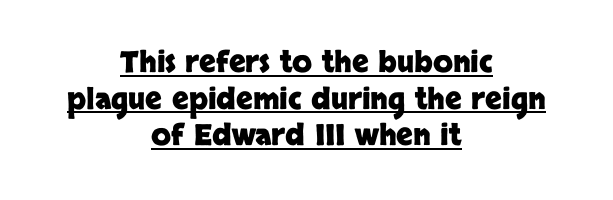
Reading down the block, each line starts at a different indent, mirrored at its end. Strong, thick strokes mark this as bold type. I'd call this a sans setting — the letters go barefoot. This is roman type, the default non-slanted kind. Letter spacing: default. A rule runs beneath these lines of type.
